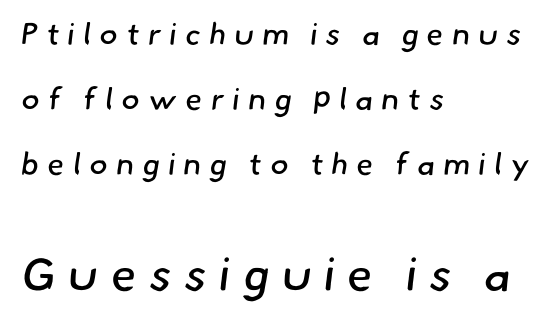
Q: Is the text bold? A: No.
Q: Is the typeface a serif or a sans-serif typeface? A: Sans-serif.
Q: Is the text underlined? A: No.
Q: How is the paragraph aligned? A: Left-aligned.
Q: Is the spacing between letters normal or unusually wide? A: Unusually wide.
Q: Is the spacing between lines tight, normal or loose? A: Loose.
Q: Which block of text is set in a larger size, the first (top) or the second (bottom)? A: The second (bottom) one.
Q: Width (condensed, normal, or wide)? A: Normal.
Q: Stroke contrast? A: Low.
Q: x-height? A: Small.
Q: Monospaced? A: No.
